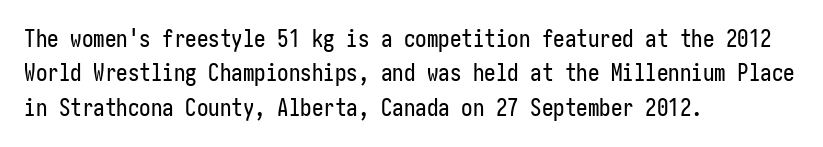
{"italic": "no", "underline": "no", "align": "left", "line_spacing": "normal", "line_spacing_ratio": 1.5, "letter_spacing": "normal", "letter_spacing_em": 0.0, "glyph_px": 23}
